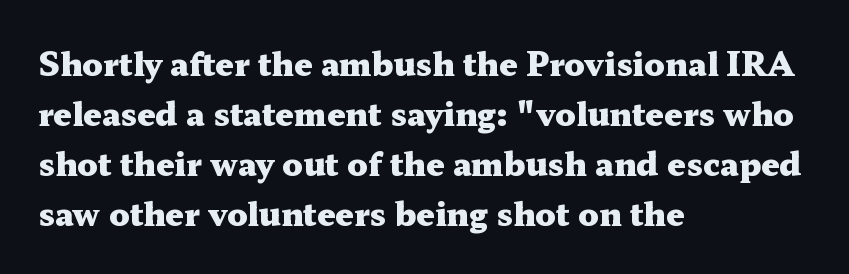
{"serif": "yes", "italic": "no", "bold": "yes", "weight": "heavy", "width": "wide", "stroke_contrast": "medium", "x_height": "medium", "monospaced": "no", "underline": "no", "align": "left", "line_spacing": "normal", "line_spacing_ratio": 1.56, "letter_spacing": "normal", "letter_spacing_em": 0.0, "glyph_px": 32}
